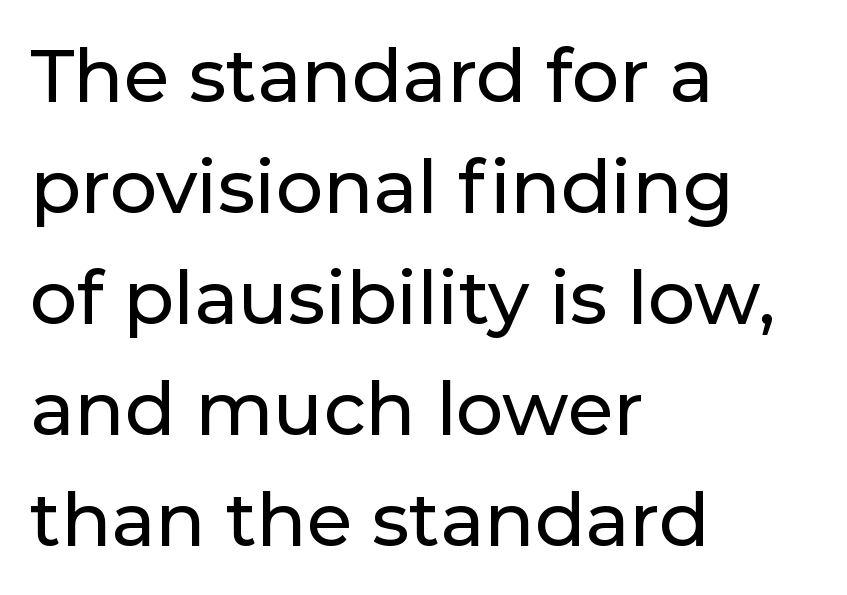
In terms of leading, this rendering sits right in the middle. All the whitespace from short lines collects on the right. Spacing verdict: proportional, widths tailored to each character. The tracking reads as untouched default to a designer's eye. Every character sits straight up, as roman type does. Honestly, there is no underline to notice here at all.
